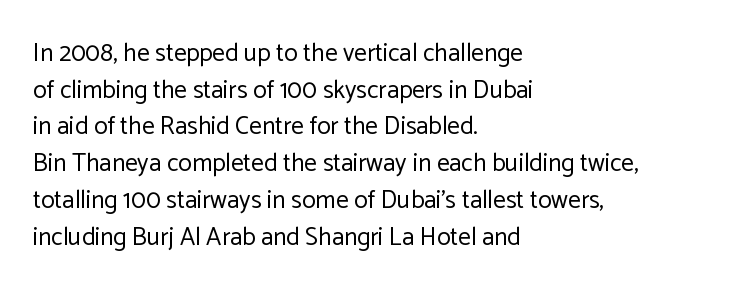
{"italic": "no", "bold": "no", "underline": "no", "align": "left", "line_spacing": "normal", "line_spacing_ratio": 1.47, "letter_spacing": "normal", "letter_spacing_em": 0.0, "glyph_px": 25}
